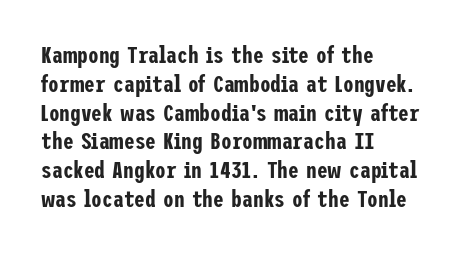
The image shows 24 px text type, upright; set left-aligned, line spacing 1.2x, normal letter spacing, not underlined.
